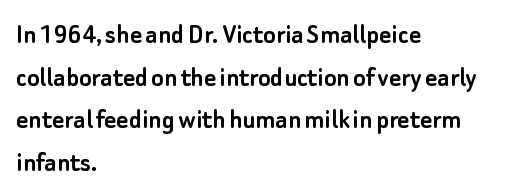
{"serif": "no", "italic": "no", "width": "normal", "stroke_contrast": "low", "x_height": "small", "monospaced": "no", "underline": "no", "align": "left", "line_spacing": "normal", "line_spacing_ratio": 1.47, "letter_spacing": "normal", "letter_spacing_em": 0.0, "glyph_px": 29}
